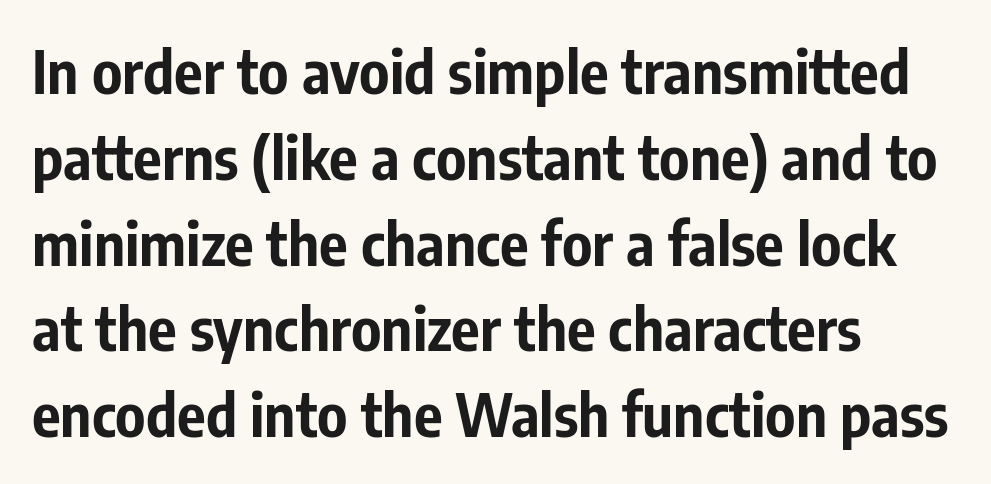
{"serif": "no", "italic": "no", "bold": "yes", "weight": "bold", "width": "condensed", "stroke_contrast": "low", "x_height": "medium", "monospaced": "no", "underline": "no", "align": "left", "line_spacing": "normal", "line_spacing_ratio": 1.43, "letter_spacing": "normal", "letter_spacing_em": 0.0, "glyph_px": 60}
